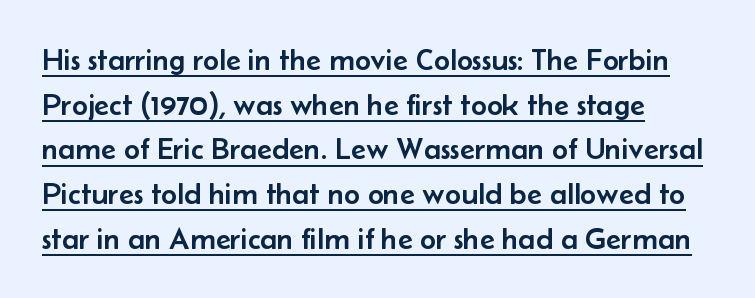
{"serif": "no", "italic": "no", "width": "normal", "stroke_contrast": "low", "x_height": "small", "monospaced": "no", "underline": "yes", "align": "left", "line_spacing": "normal", "line_spacing_ratio": 1.44, "letter_spacing": "normal", "letter_spacing_em": 0.0, "glyph_px": 31}
